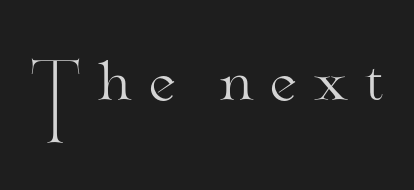
The image shows 53 px light, wide serif type, upright; set unusually wide letter spacing (+0.26 em), not underlined; medium stroke contrast and a small x-height.
